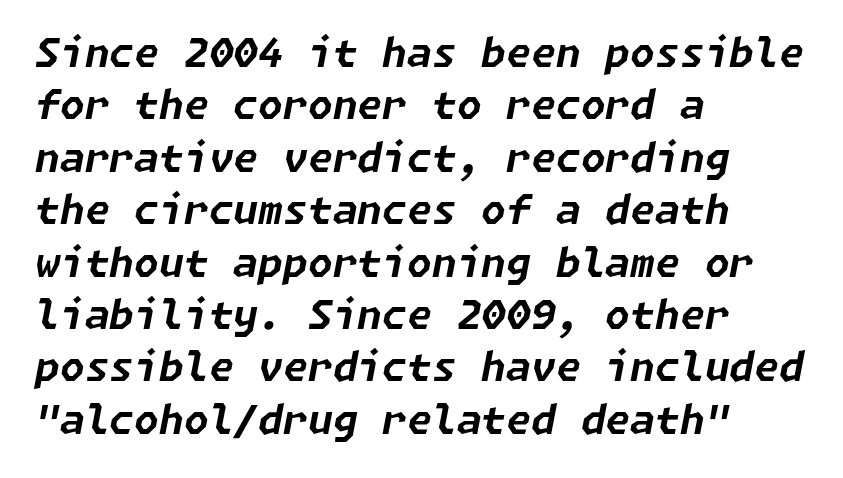
{"italic": "yes", "lean": "right", "slant_degrees": 11, "bold": "yes", "weight": "bold", "width": "normal", "stroke_contrast": "low", "x_height": "medium", "underline": "no", "align": "left", "line_spacing": "normal", "line_spacing_ratio": 1.31, "letter_spacing": "normal", "letter_spacing_em": 0.0, "glyph_px": 40}
